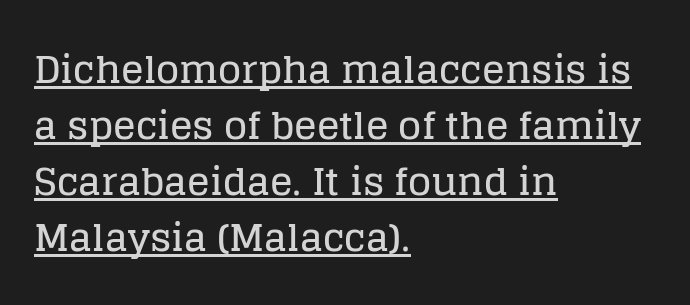
Q: Is the text italic (slanted)? A: No, it is upright.
Q: Is the typeface a serif or a sans-serif typeface? A: Serif.
Q: Is the text underlined? A: Yes.
Q: How is the paragraph aligned? A: Left-aligned.
Q: Is the spacing between letters normal or unusually wide? A: Normal.
Q: Is the spacing between lines tight, normal or loose? A: Normal.
Q: Width (condensed, normal, or wide)? A: Normal.
Q: Stroke contrast? A: Low.
Q: x-height? A: Large.
Q: Monospaced? A: No.
